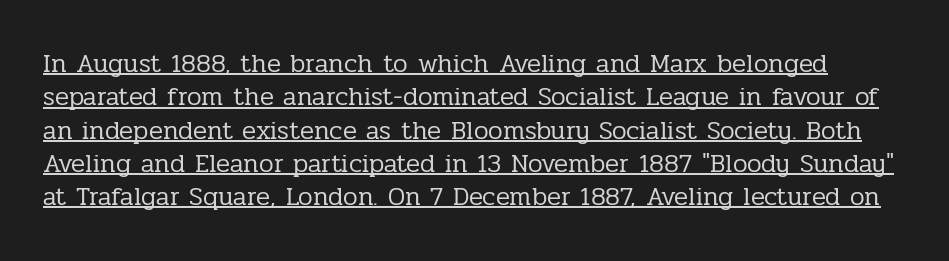
Short note: letters normally spaced. No italicization has been applied; the sample stays upright. Summary of weight: not heavy and not bold. Vertically, the passage feels balanced, rows spaced as you'd expect. The sample's only ornament is a line tracing under the words.
